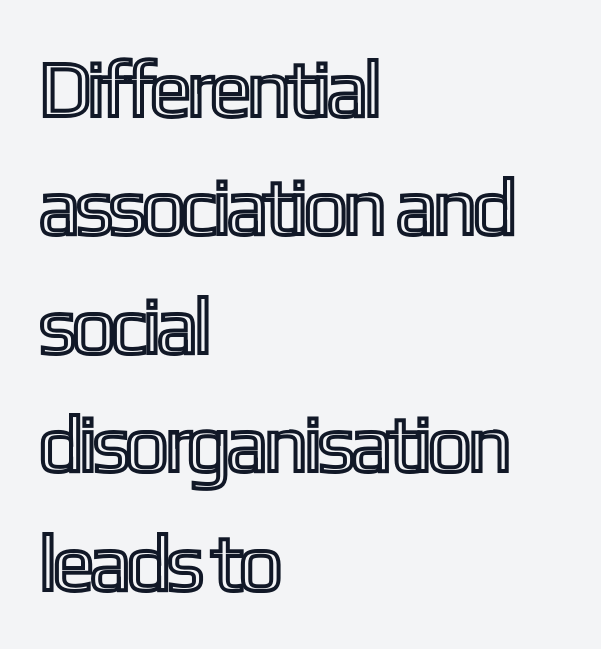
Q: Is the text italic (slanted)? A: No, it is upright.
Q: Is the text underlined? A: No.
Q: How is the paragraph aligned? A: Left-aligned.
Q: Is the spacing between letters normal or unusually wide? A: Normal.
Q: Is the spacing between lines tight, normal or loose? A: Normal.
Q: Width (condensed, normal, or wide)? A: Condensed.
Q: x-height? A: Medium.
Q: Monospaced? A: No.
